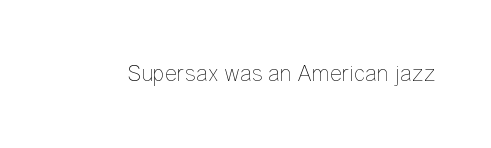
{"italic": "no", "bold": "no", "underline": "no", "letter_spacing": "normal", "letter_spacing_em": 0.0, "glyph_px": 23}
